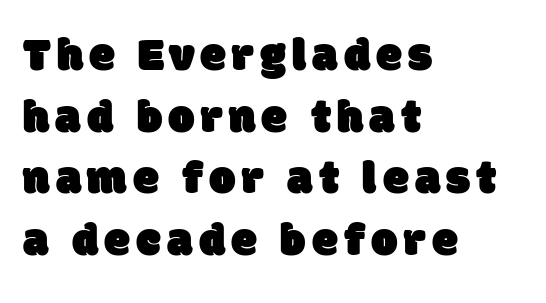
Q: Is the typeface a serif or a sans-serif typeface? A: Sans-serif.
Q: Is the text underlined? A: No.
Q: How is the paragraph aligned? A: Left-aligned.
Q: Is the spacing between lines tight, normal or loose? A: Normal.
Q: Width (condensed, normal, or wide)? A: Normal.
Q: Stroke contrast? A: Low.
Q: x-height? A: Large.
Q: Monospaced? A: No.
